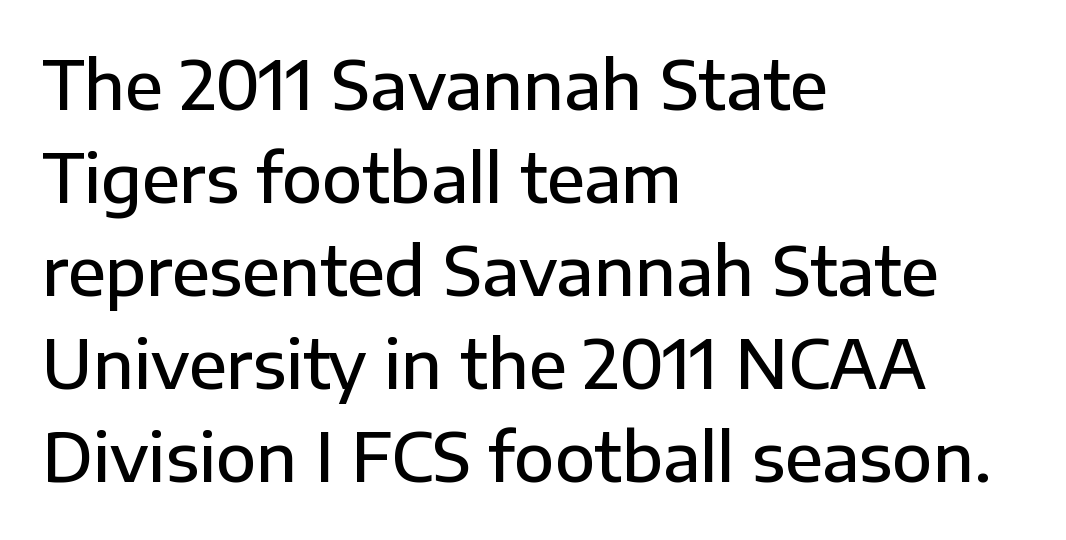
The image shows 66 px semibold sans-serif type, upright; set left-aligned, normal line spacing (1.41x), normal letter spacing, not underlined; low stroke contrast and a medium x-height.
